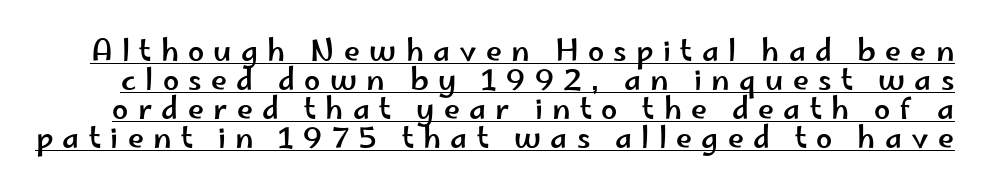
Q: Is the text italic (slanted)? A: No, it is upright.
Q: Is the typeface a serif or a sans-serif typeface? A: Sans-serif.
Q: Is the text underlined? A: Yes.
Q: Is the spacing between letters normal or unusually wide? A: Unusually wide.
Q: Is the spacing between lines tight, normal or loose? A: Tight.
Q: Width (condensed, normal, or wide)? A: Wide.
Q: Stroke contrast? A: Low.
Q: x-height? A: Small.
Q: Monospaced? A: No.
